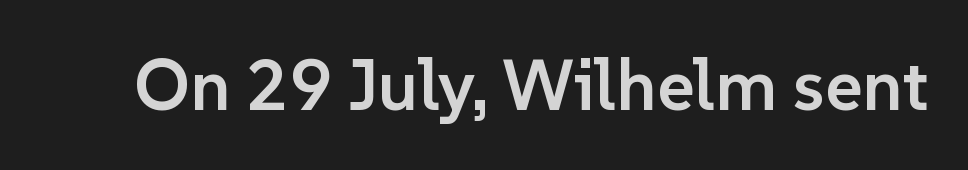
The image shows 72 px semibold sans-serif type, upright; set normal letter spacing, not underlined; low stroke contrast and a medium x-height.
